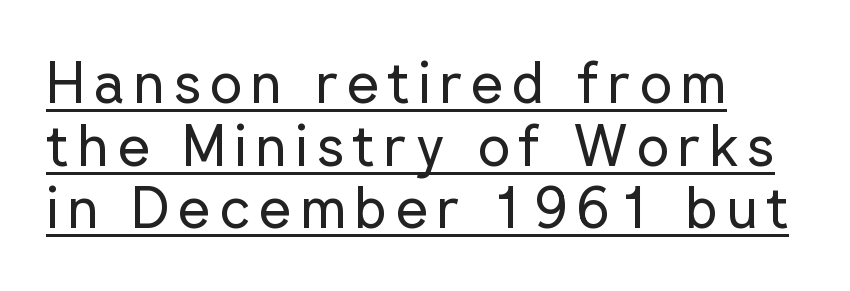
{"serif": "no", "italic": "no", "bold": "no", "weight": "regular", "width": "normal", "stroke_contrast": "low", "x_height": "medium", "monospaced": "no", "underline": "yes", "align": "left", "line_spacing": "tight", "line_spacing_ratio": 1.1, "glyph_px": 57}
